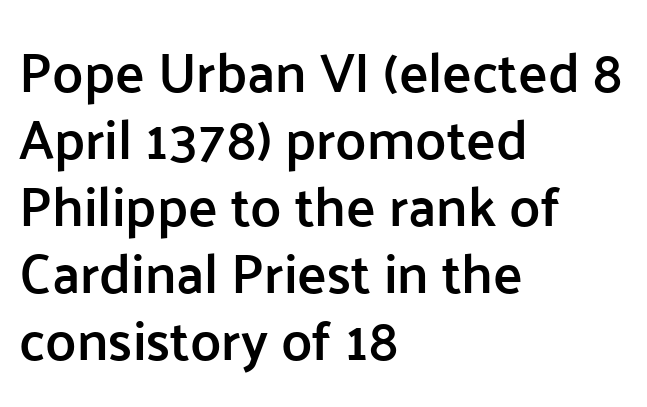
Q: Is the text bold? A: Semi-bold.
Q: Is the text italic (slanted)? A: No, it is upright.
Q: Is the typeface a serif or a sans-serif typeface? A: Sans-serif.
Q: Is the text underlined? A: No.
Q: How is the paragraph aligned? A: Left-aligned.
Q: Is the spacing between letters normal or unusually wide? A: Normal.
Q: Width (condensed, normal, or wide)? A: Normal.
Q: Stroke contrast? A: Low.
Q: x-height? A: Medium.
Q: Monospaced? A: No.
